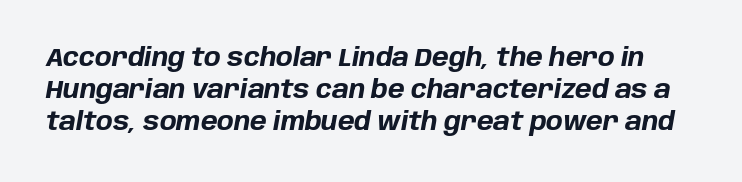
Q: Is the text bold? A: Yes.
Q: Is the text italic (slanted)? A: Yes, it leans right by about 10 degrees.
Q: Is the text underlined? A: No.
Q: Is the spacing between letters normal or unusually wide? A: Normal.
Q: Is the spacing between lines tight, normal or loose? A: Normal.
